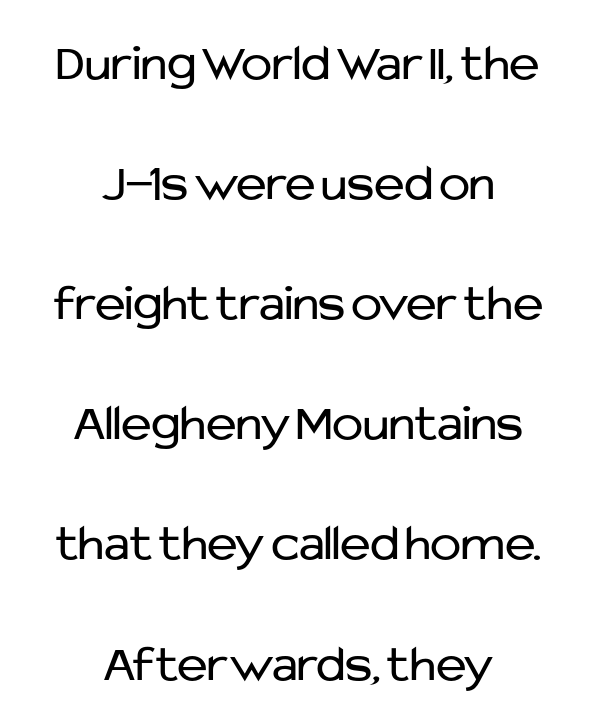
Q: Is the text bold? A: No.
Q: Is the text italic (slanted)? A: No, it is upright.
Q: Is the typeface a serif or a sans-serif typeface? A: Sans-serif.
Q: Is the text underlined? A: No.
Q: How is the paragraph aligned? A: Centered.
Q: Is the spacing between letters normal or unusually wide? A: Normal.
Q: Is the spacing between lines tight, normal or loose? A: Loose.
Q: Width (condensed, normal, or wide)? A: Normal.
Q: Stroke contrast? A: Low.
Q: x-height? A: Medium.
Q: Monospaced? A: No.
